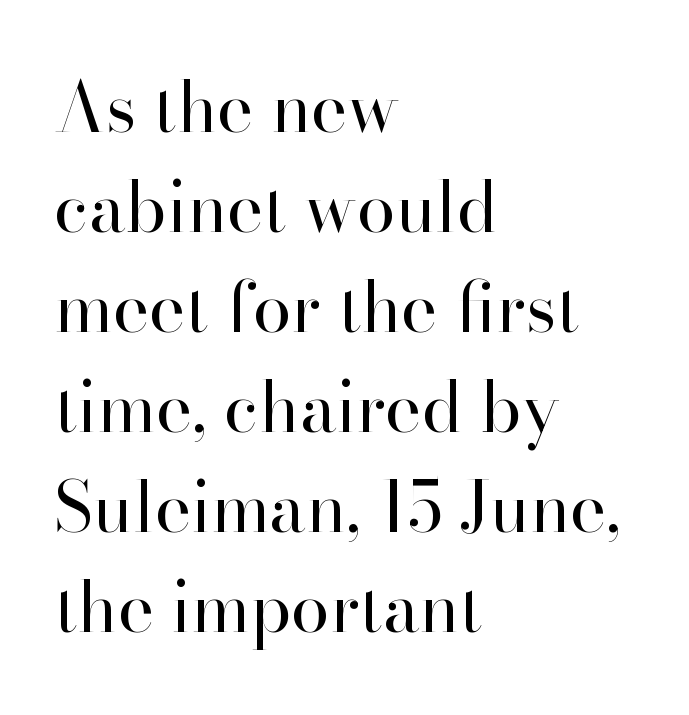
Q: Is the text bold? A: No.
Q: Is the text italic (slanted)? A: No, it is upright.
Q: Is the typeface a serif or a sans-serif typeface? A: Serif.
Q: Is the text underlined? A: No.
Q: How is the paragraph aligned? A: Left-aligned.
Q: Is the spacing between letters normal or unusually wide? A: Normal.
Q: Is the spacing between lines tight, normal or loose? A: Normal.
Q: Width (condensed, normal, or wide)? A: Normal.
Q: Stroke contrast? A: High.
Q: x-height? A: Small.
Q: Monospaced? A: No.
